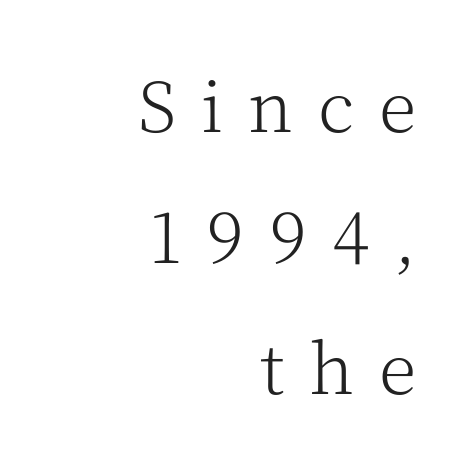
Caption: expanded tracking, letters set apart. The compositor pushed each line to the right boundary. This is the regular roman posture of the typeface. Each stroke keeps to a modest, everyday thickness or less. Anything drawn beneath the words? Only blank space. These lines are composed in type with serifs.
